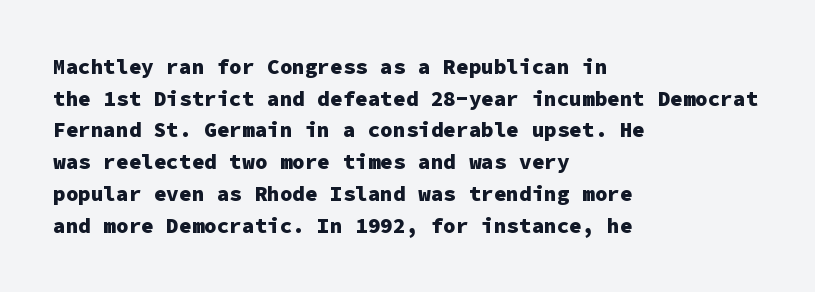
{"italic": "no", "bold": "yes", "underline": "no", "align": "left", "line_spacing": "normal", "line_spacing_ratio": 1.51, "letter_spacing": "normal", "letter_spacing_em": 0.0, "glyph_px": 21}
